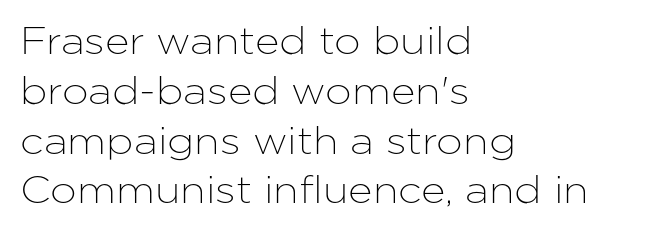
Q: Is the text italic (slanted)? A: No, it is upright.
Q: Is the typeface a serif or a sans-serif typeface? A: Sans-serif.
Q: Is the text underlined? A: No.
Q: How is the paragraph aligned? A: Left-aligned.
Q: Is the spacing between letters normal or unusually wide? A: Normal.
Q: Is the spacing between lines tight, normal or loose? A: Normal.
Q: Width (condensed, normal, or wide)? A: Normal.
Q: Stroke contrast? A: Low.
Q: x-height? A: Medium.
Q: Monospaced? A: No.
